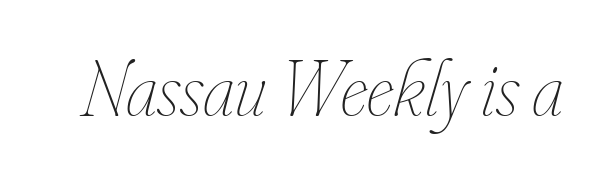
{"italic": "yes", "lean": "right", "slant_degrees": 16, "bold": "no", "weight": "thin", "width": "condensed", "stroke_contrast": "low", "x_height": "small", "monospaced": "no", "underline": "no", "letter_spacing": "normal", "letter_spacing_em": 0.0, "glyph_px": 78}
